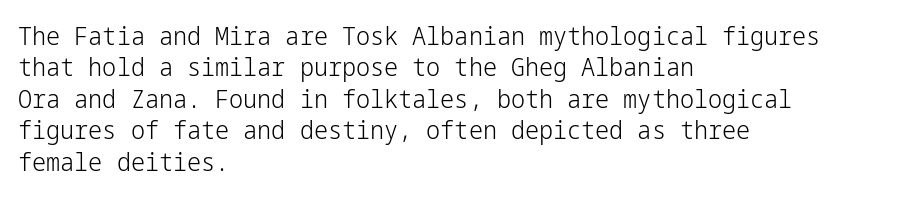
Q: Is the text bold? A: No.
Q: Is the text italic (slanted)? A: No, it is upright.
Q: Is the text underlined? A: No.
Q: How is the paragraph aligned? A: Left-aligned.
Q: Is the spacing between letters normal or unusually wide? A: Normal.
Q: Is the spacing between lines tight, normal or loose? A: Normal.
